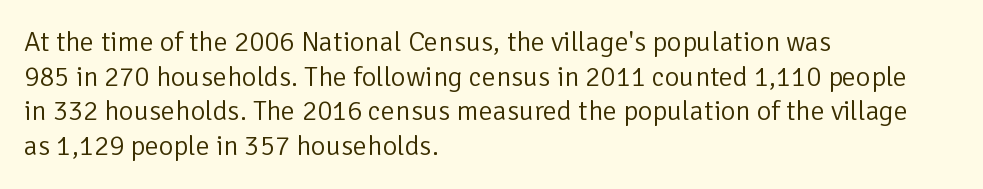
Inter-character spacing is left at the font's built-in metrics. The cut favours lightness, reaching ordinary text weight at its darkest. The face used here is a sans, in the tradition of grotesques and geometrics. The lines in this sample share a left origin and differ only in where they stop.
